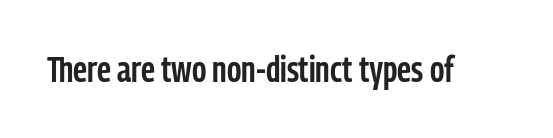
The image shows 36 px semibold, condensed sans-serif type, upright; set normal letter spacing, not underlined; low stroke contrast and a medium x-height.
